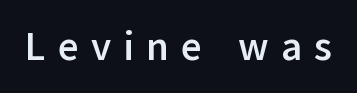
The horizontal fit of the characters is loose and conspicuously gappy. Clear beneath every line of the passage. Character widths vary here, with narrow letters taking less room than wide ones. Font category for this specimen: sans-serif. You can tell it's not italic because the verticals are truly vertical. Is the type bold? Yes — the strokes are clearly thick and heavy.
